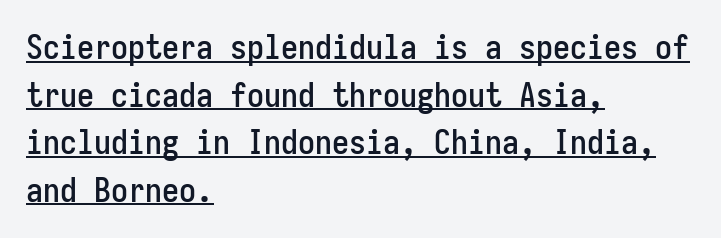
Q: Is the text italic (slanted)? A: No, it is upright.
Q: Is the typeface a serif or a sans-serif typeface? A: Sans-serif.
Q: Is the text underlined? A: Yes.
Q: How is the paragraph aligned? A: Left-aligned.
Q: Is the spacing between letters normal or unusually wide? A: Normal.
Q: Is the spacing between lines tight, normal or loose? A: Normal.
Q: Width (condensed, normal, or wide)? A: Condensed.
Q: Stroke contrast? A: Low.
Q: x-height? A: Medium.
Q: Monospaced? A: Yes.
